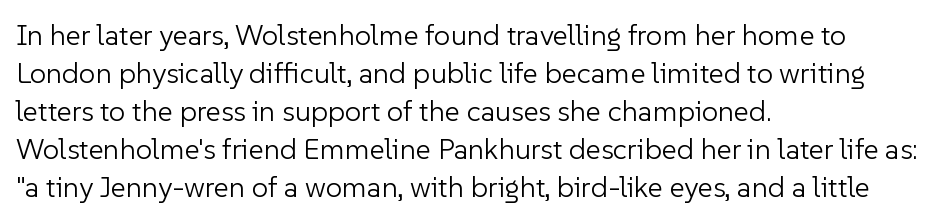
Q: Is the text bold? A: No.
Q: Is the text italic (slanted)? A: No, it is upright.
Q: Is the typeface a serif or a sans-serif typeface? A: Sans-serif.
Q: Is the text underlined? A: No.
Q: How is the paragraph aligned? A: Left-aligned.
Q: Is the spacing between letters normal or unusually wide? A: Normal.
Q: Is the spacing between lines tight, normal or loose? A: Normal.
Q: Width (condensed, normal, or wide)? A: Normal.
Q: Stroke contrast? A: Low.
Q: x-height? A: Medium.
Q: Monospaced? A: No.
